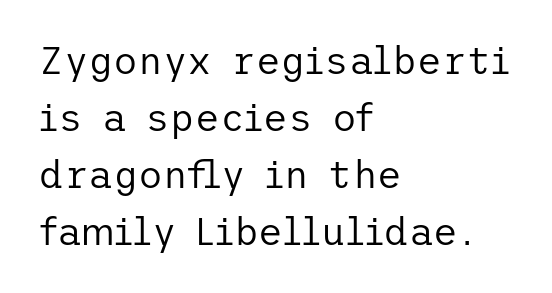
Q: Is the text bold? A: No.
Q: Is the text italic (slanted)? A: No, it is upright.
Q: Is the typeface a serif or a sans-serif typeface? A: Sans-serif.
Q: Is the text underlined? A: No.
Q: How is the paragraph aligned? A: Left-aligned.
Q: Is the spacing between letters normal or unusually wide? A: Normal.
Q: Is the spacing between lines tight, normal or loose? A: Normal.
Q: Width (condensed, normal, or wide)? A: Normal.
Q: Stroke contrast? A: Low.
Q: x-height? A: Medium.
